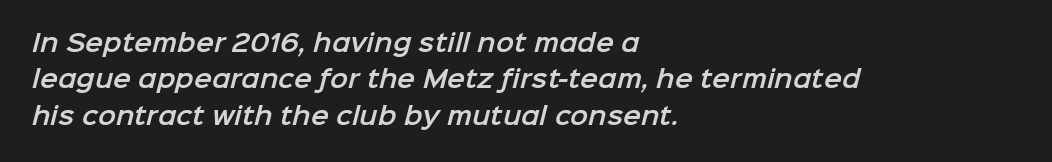
Q: Is the text underlined? A: No.
Q: How is the paragraph aligned? A: Left-aligned.
Q: Is the spacing between letters normal or unusually wide? A: Normal.
Q: Is the spacing between lines tight, normal or loose? A: Normal.
